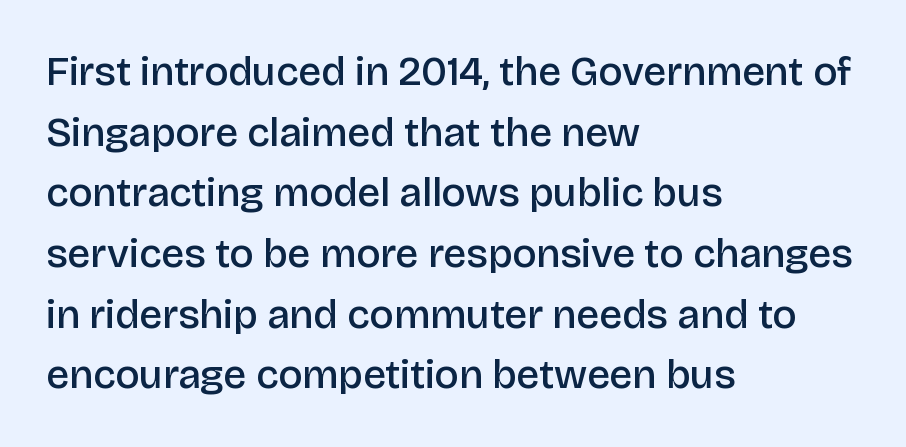
Q: Is the text bold? A: Semi-bold.
Q: Is the text italic (slanted)? A: No, it is upright.
Q: Is the typeface a serif or a sans-serif typeface? A: Sans-serif.
Q: Is the text underlined? A: No.
Q: How is the paragraph aligned? A: Left-aligned.
Q: Is the spacing between letters normal or unusually wide? A: Normal.
Q: Is the spacing between lines tight, normal or loose? A: Normal.
Q: Width (condensed, normal, or wide)? A: Normal.
Q: Stroke contrast? A: Low.
Q: x-height? A: Large.
Q: Monospaced? A: No.
